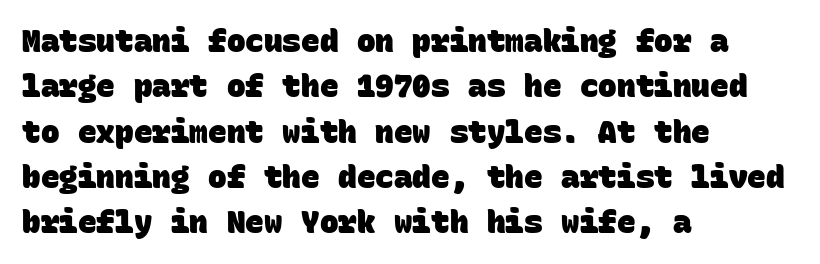
{"serif": "no", "bold": "yes", "weight": "heavy", "width": "normal", "stroke_contrast": "low", "x_height": "large", "monospaced": "yes", "underline": "no", "align": "left", "line_spacing": "normal", "line_spacing_ratio": 1.46, "letter_spacing": "normal", "letter_spacing_em": 0.0, "glyph_px": 31}
